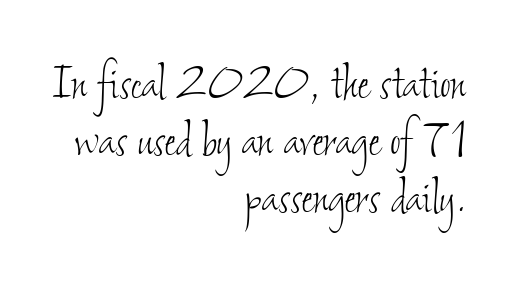
A typesetter would call this proportional, since set widths differ per character. If you drew a ruler down the right edge, every line would touch it. Inter-character spacing is left at the font's built-in metrics. The strokes are not fattened; the text isn't bold.
